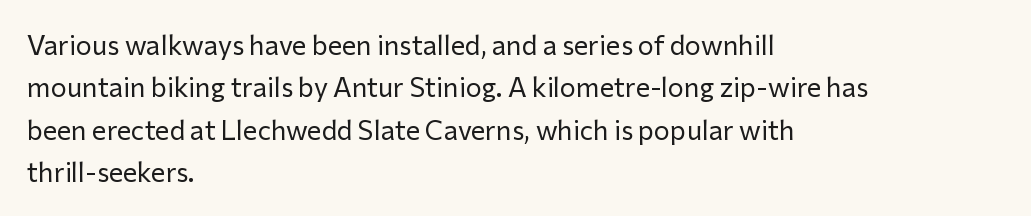
The image shows 27 px text type, upright; set left-aligned, normal line spacing (1.57x), normal letter spacing, not underlined.
